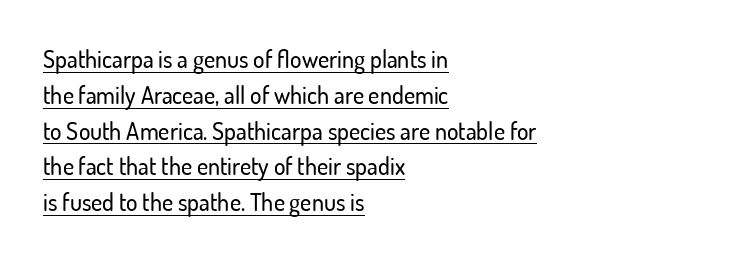
{"italic": "no", "underline": "yes", "align": "left", "line_spacing": "normal", "line_spacing_ratio": 1.49, "letter_spacing": "normal", "letter_spacing_em": 0.0, "glyph_px": 24}
